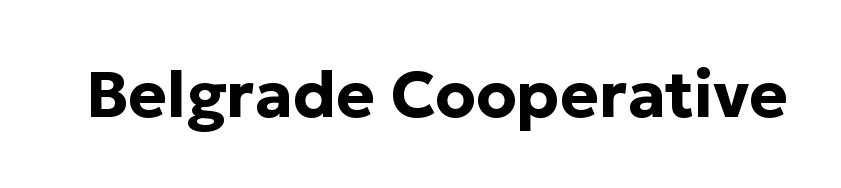
Q: Is the text bold? A: Yes.
Q: Is the text italic (slanted)? A: No, it is upright.
Q: Is the typeface a serif or a sans-serif typeface? A: Sans-serif.
Q: Is the text underlined? A: No.
Q: Is the spacing between letters normal or unusually wide? A: Normal.
Q: Width (condensed, normal, or wide)? A: Normal.
Q: Stroke contrast? A: Low.
Q: x-height? A: Medium.
Q: Monospaced? A: No.
